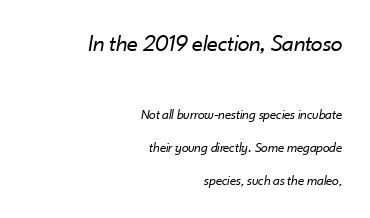
Q: Is the text bold? A: No.
Q: Is the text italic (slanted)? A: Yes, it leans right by about 10 degrees.
Q: Is the text underlined? A: No.
Q: How is the paragraph aligned? A: Right-aligned.
Q: Is the spacing between letters normal or unusually wide? A: Normal.
Q: Is the spacing between lines tight, normal or loose? A: Loose.
Q: Which block of text is set in a larger size, the first (top) or the second (bottom)? A: The first (top) one.
